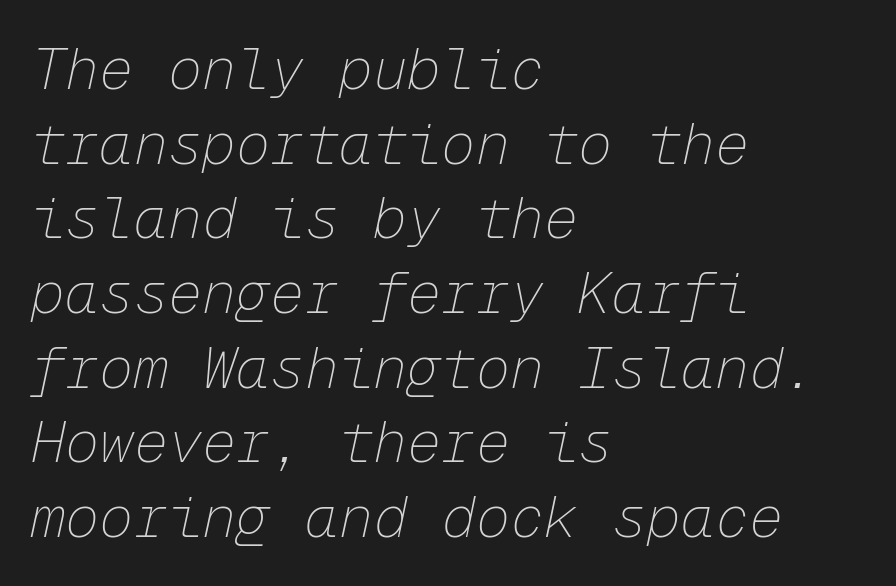
{"italic": "yes", "lean": "right", "slant_degrees": 12, "bold": "no", "weight": "thin", "width": "normal", "stroke_contrast": "low", "x_height": "medium", "monospaced": "yes", "underline": "no", "align": "left", "line_spacing": "normal", "line_spacing_ratio": 1.31, "letter_spacing": "normal", "letter_spacing_em": 0.0, "glyph_px": 57}
